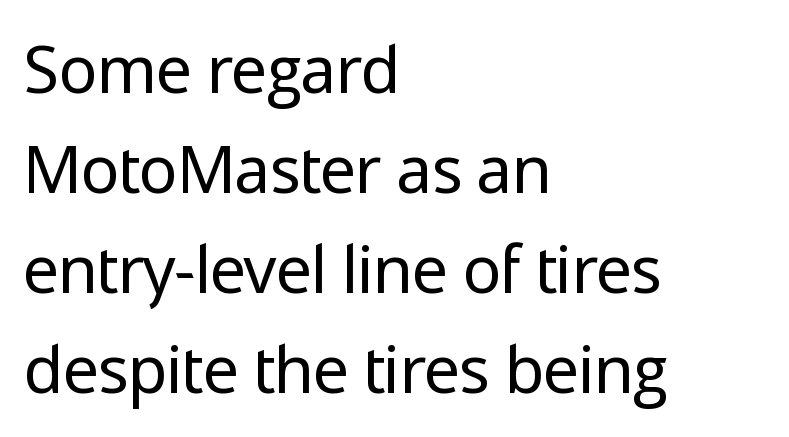
The gaps between neighbouring characters are ordinary and unremarkable. The text was rendered using a sans face with plain stroke endings. The passage shown is typed in a proportional face where columns would drift. The glyphs are unaccompanied by any horizontal stroke below them.
